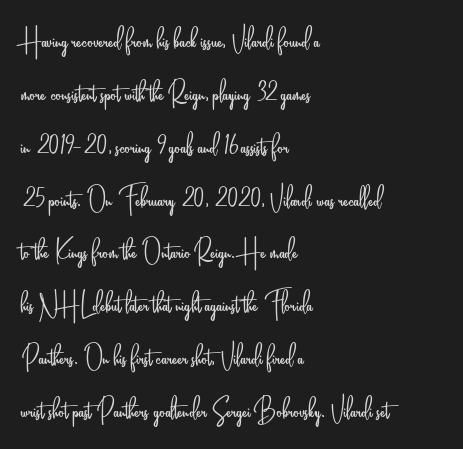
{"serif": "no", "bold": "no", "weight": "light", "width": "condensed", "stroke_contrast": "low", "x_height": "small", "monospaced": "no", "underline": "no", "align": "left", "line_spacing": "normal", "line_spacing_ratio": 1.51, "letter_spacing": "normal", "letter_spacing_em": 0.0, "glyph_px": 35}
